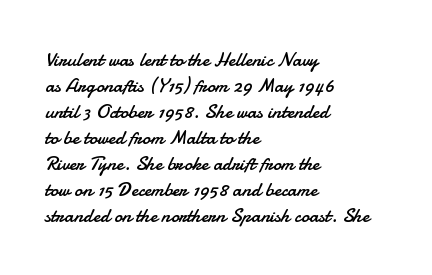
{"bold": "no", "underline": "no", "align": "left", "line_spacing": "normal", "line_spacing_ratio": 1.3, "letter_spacing": "normal", "letter_spacing_em": 0.0, "glyph_px": 20}
